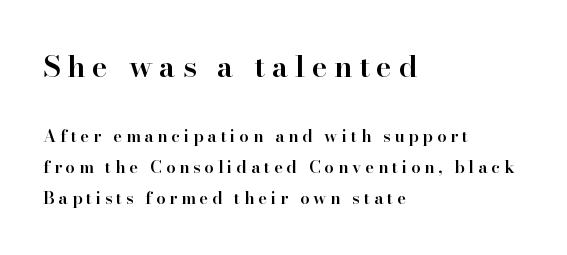
If you drew a line through each stem, it would be perfectly vertical. The rendering inserts visible extra space after every character. Clear beneath every line of the passage. Spacing verdict: proportional, widths tailored to each character. The composition opens big and finishes small. The rag falls on the right side of this text block.
